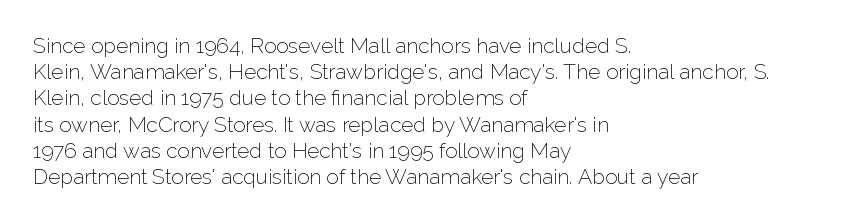
Does extra space separate the letters? No, they use regular spacing. Layout note: lines flush left. The area under the type is left untouched. This reads as an unemphasized weight, regular at the heaviest. This is roman type, the default non-slanted kind. Vertical spacing — default.
